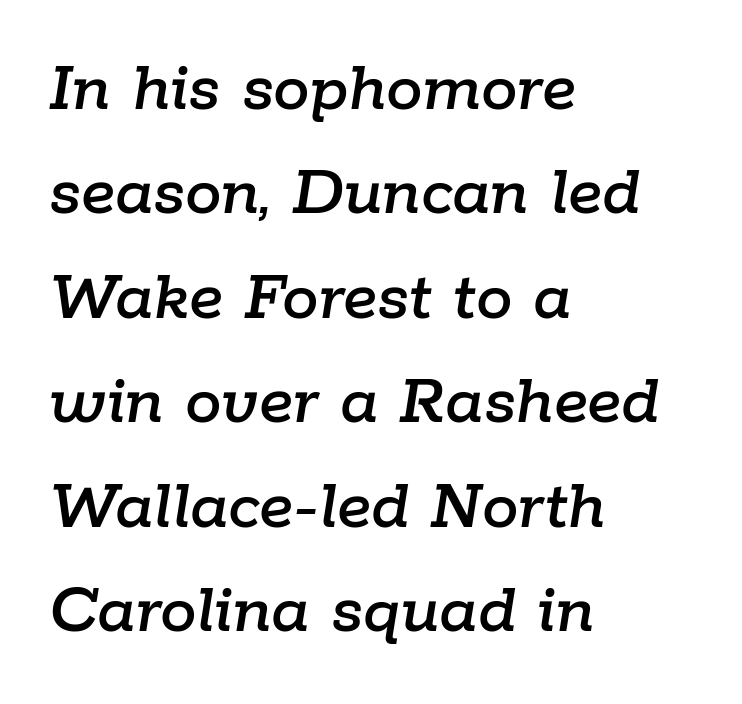
Q: Is the text italic (slanted)? A: Yes, it leans right by about 9 degrees.
Q: Is the text underlined? A: No.
Q: How is the paragraph aligned? A: Left-aligned.
Q: Is the spacing between letters normal or unusually wide? A: Normal.
Q: Is the spacing between lines tight, normal or loose? A: Normal.
Q: Width (condensed, normal, or wide)? A: Normal.
Q: Stroke contrast? A: Low.
Q: x-height? A: Medium.
Q: Monospaced? A: No.
